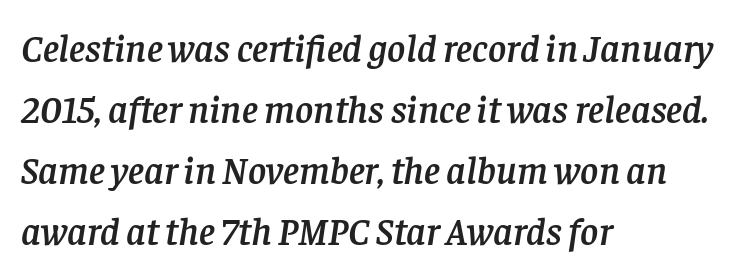
The image shows 39 px serif type, italic (leaning right); set left-aligned, normal line spacing (1.56x), normal letter spacing, not underlined; low stroke contrast and a large x-height.
